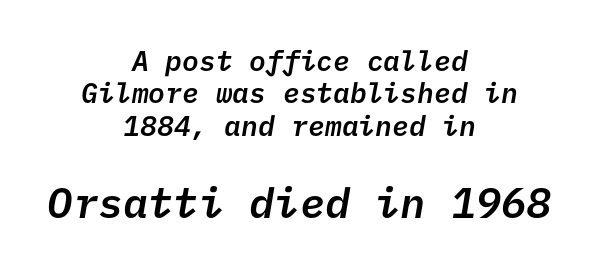
The image shows 42 px semibold sans-serif type; set centered, line spacing 1.16x, normal letter spacing, not underlined; the second (bottom) block is 1.5x larger; low stroke contrast and a medium x-height.
